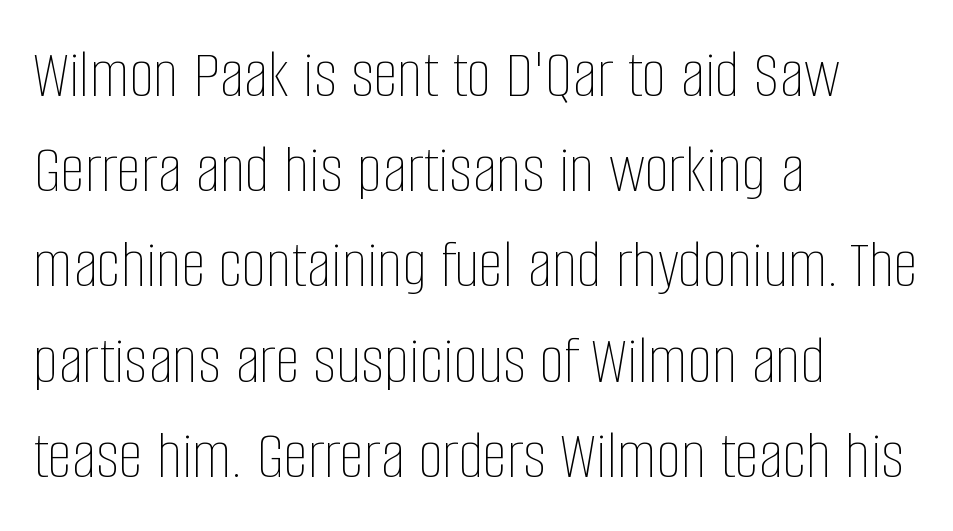
{"italic": "no", "bold": "no", "weight": "thin", "width": "condensed", "stroke_contrast": "low", "x_height": "large", "monospaced": "no", "underline": "no", "align": "left", "line_spacing": "normal", "line_spacing_ratio": 1.36, "letter_spacing": "normal", "letter_spacing_em": 0.0, "glyph_px": 70}
